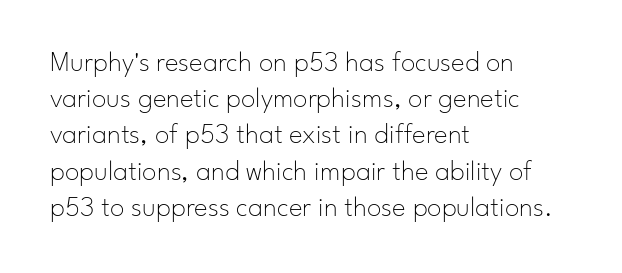
Rule under the text: the space is simply empty. This block has exactly the height ordinary leading produces. The typesetter chose a ragged-right arrangement here. The font is comparable to plain body text, perhaps lighter.
